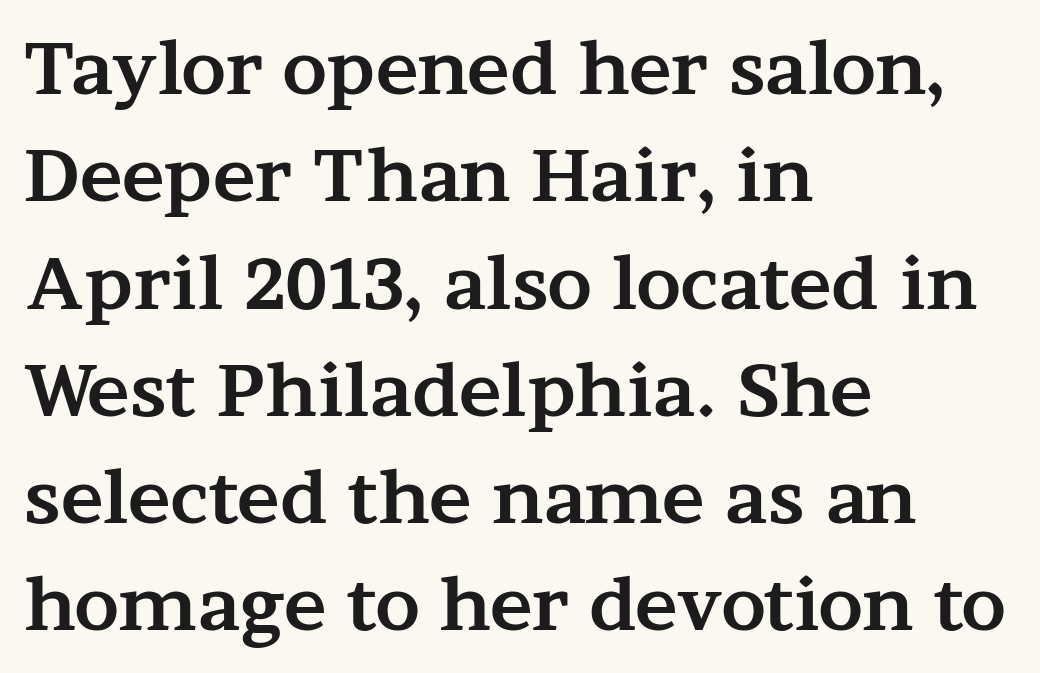
The image shows 72 px bold, wide serif type, upright; set left-aligned, normal line spacing (1.49x), normal letter spacing, not underlined; medium stroke contrast and a medium x-height.
